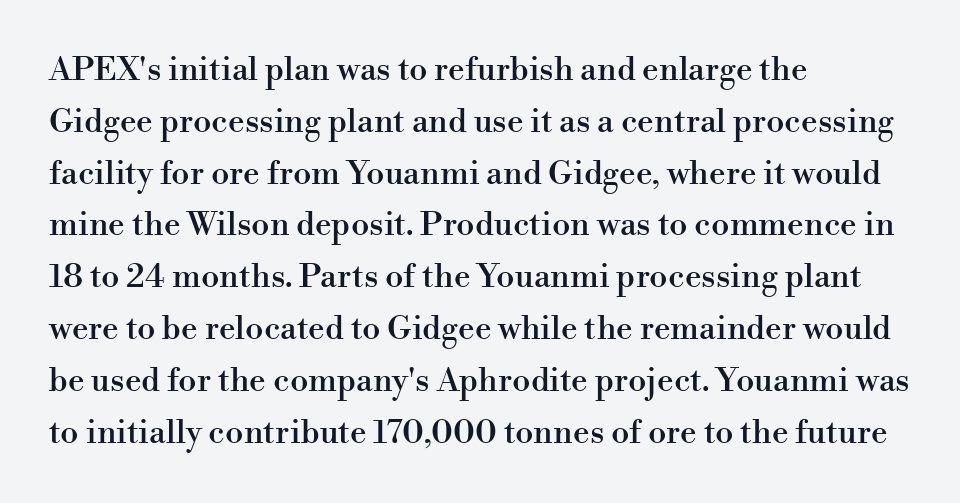
Q: Is the text italic (slanted)? A: No, it is upright.
Q: Is the typeface a serif or a sans-serif typeface? A: Serif.
Q: Is the text underlined? A: No.
Q: How is the paragraph aligned? A: Left-aligned.
Q: Is the spacing between letters normal or unusually wide? A: Normal.
Q: Is the spacing between lines tight, normal or loose? A: Normal.
Q: Width (condensed, normal, or wide)? A: Normal.
Q: Stroke contrast? A: High.
Q: x-height? A: Small.
Q: Monospaced? A: No.
